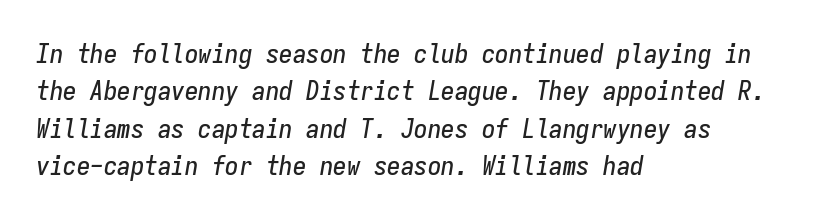
This rendering uses left alignment, leaving the right contour irregular. The zone under the glyphs is completely vacant. Rows of type keep a routine distance in the vertical direction. What stands out about the letter spacing? Nothing — it is the standard amount. You can tell it's italic because the verticals aren't actually vertical.
